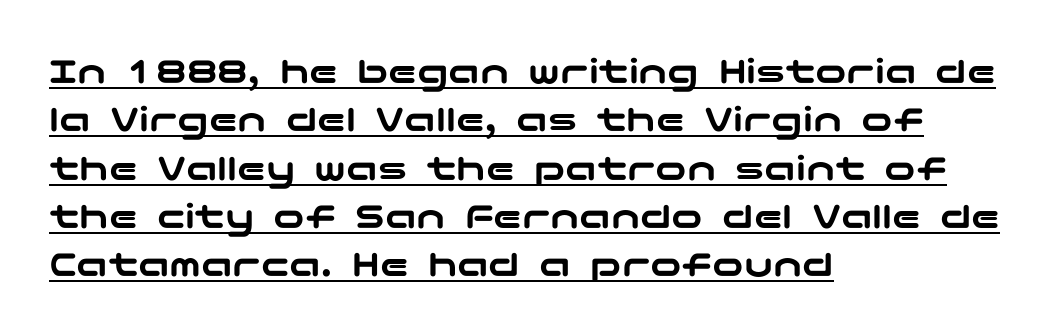
Q: Is the text italic (slanted)? A: No, it is upright.
Q: Is the typeface a serif or a sans-serif typeface? A: Sans-serif.
Q: Is the text underlined? A: Yes.
Q: How is the paragraph aligned? A: Left-aligned.
Q: Is the spacing between letters normal or unusually wide? A: Normal.
Q: Width (condensed, normal, or wide)? A: Wide.
Q: Stroke contrast? A: Low.
Q: x-height? A: Medium.
